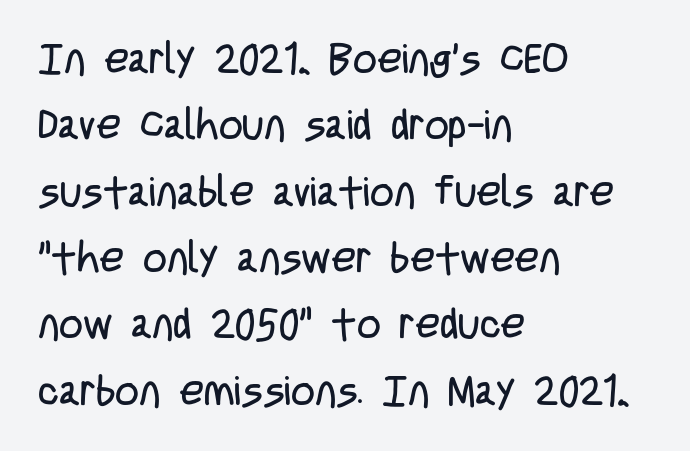
The designer left line spacing at the default. Check the space under the baseline: it is left empty. In terms of letterform style, serifs are entirely absent. The tracking reads as untouched default to a designer's eye. A typesetter would call this proportional, since set widths differ per character.
